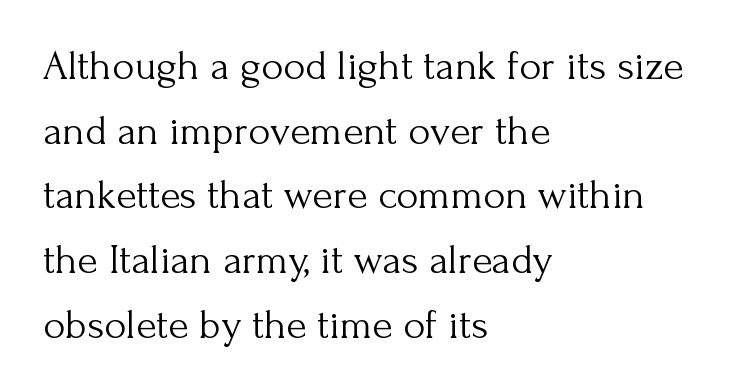
Q: Is the text bold? A: No.
Q: Is the text italic (slanted)? A: No, it is upright.
Q: Is the typeface a serif or a sans-serif typeface? A: Serif.
Q: Is the text underlined? A: No.
Q: How is the paragraph aligned? A: Left-aligned.
Q: Is the spacing between letters normal or unusually wide? A: Normal.
Q: Is the spacing between lines tight, normal or loose? A: Normal.
Q: Width (condensed, normal, or wide)? A: Normal.
Q: Stroke contrast? A: Medium.
Q: x-height? A: Small.
Q: Monospaced? A: No.
